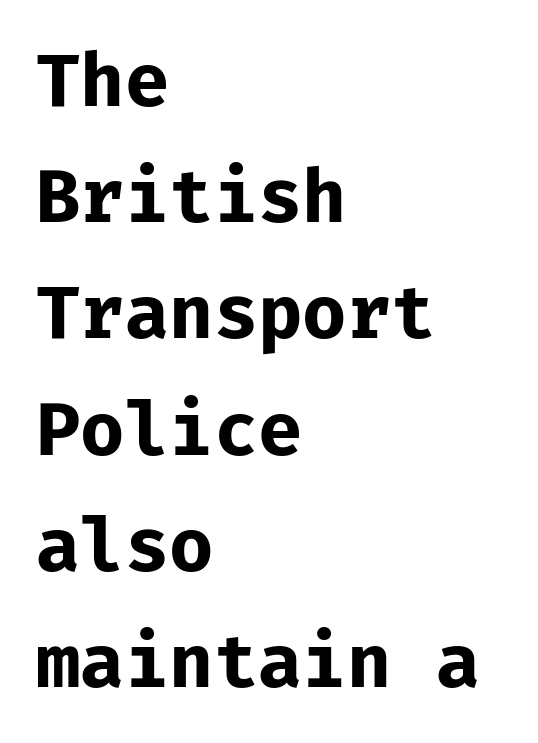
The typeface chosen for these lines omits serifs. Students, this is bold: see how much ink each stroke carries. In CSS terms this would be text-align: left. The letters march in equal steps, a hallmark of fixed-pitch type. The rendering uses a moderate line-height, typical for paragraphs.
